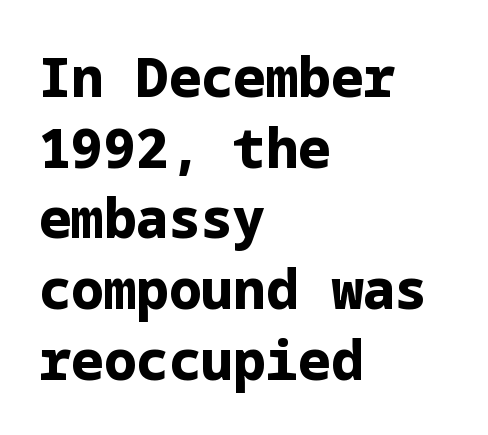
The image shows 54 px bold sans-serif type, upright; set left-aligned, normal line spacing (1.31x), normal letter spacing, not underlined; low stroke contrast and a medium x-height.
